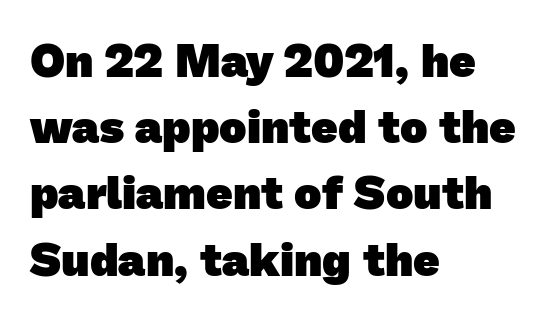
Q: Is the text bold? A: Yes.
Q: Is the typeface a serif or a sans-serif typeface? A: Sans-serif.
Q: Is the text underlined? A: No.
Q: How is the paragraph aligned? A: Left-aligned.
Q: Is the spacing between letters normal or unusually wide? A: Normal.
Q: Is the spacing between lines tight, normal or loose? A: Normal.
Q: Width (condensed, normal, or wide)? A: Normal.
Q: Stroke contrast? A: Low.
Q: x-height? A: Medium.
Q: Monospaced? A: No.
